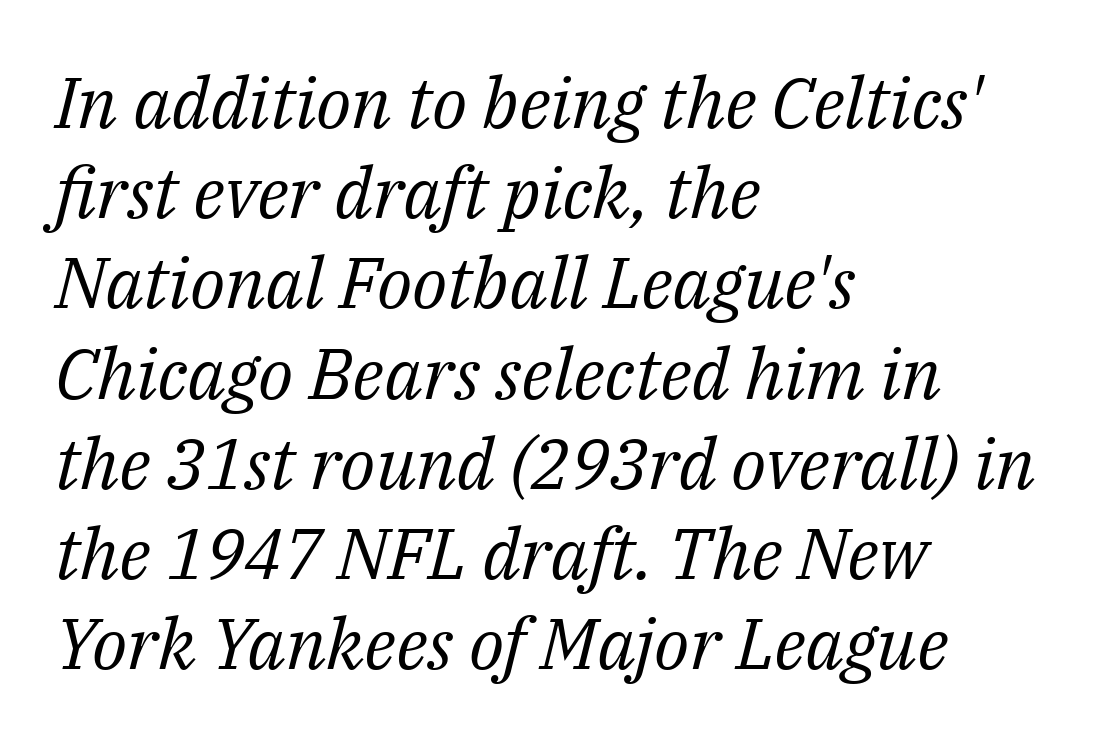
Q: Is the text bold? A: No.
Q: Is the text italic (slanted)? A: Yes, it leans right by about 14 degrees.
Q: Is the typeface a serif or a sans-serif typeface? A: Serif.
Q: Is the text underlined? A: No.
Q: How is the paragraph aligned? A: Left-aligned.
Q: Is the spacing between letters normal or unusually wide? A: Normal.
Q: Is the spacing between lines tight, normal or loose? A: Normal.
Q: Width (condensed, normal, or wide)? A: Normal.
Q: Stroke contrast? A: Medium.
Q: x-height? A: Medium.
Q: Monospaced? A: No.
